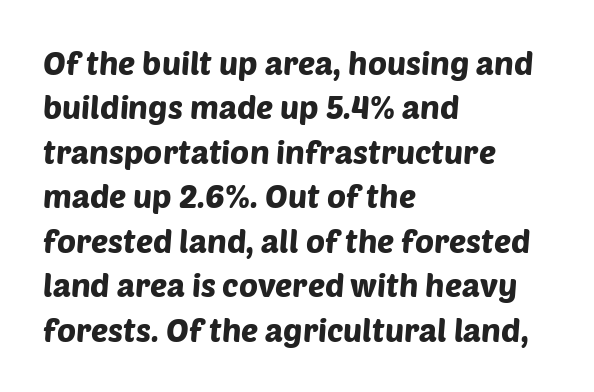
Q: Is the typeface a serif or a sans-serif typeface? A: Sans-serif.
Q: Is the text underlined? A: No.
Q: How is the paragraph aligned? A: Left-aligned.
Q: Is the spacing between letters normal or unusually wide? A: Normal.
Q: Is the spacing between lines tight, normal or loose? A: Normal.
Q: Width (condensed, normal, or wide)? A: Normal.
Q: Stroke contrast? A: Low.
Q: x-height? A: Large.
Q: Monospaced? A: No.
